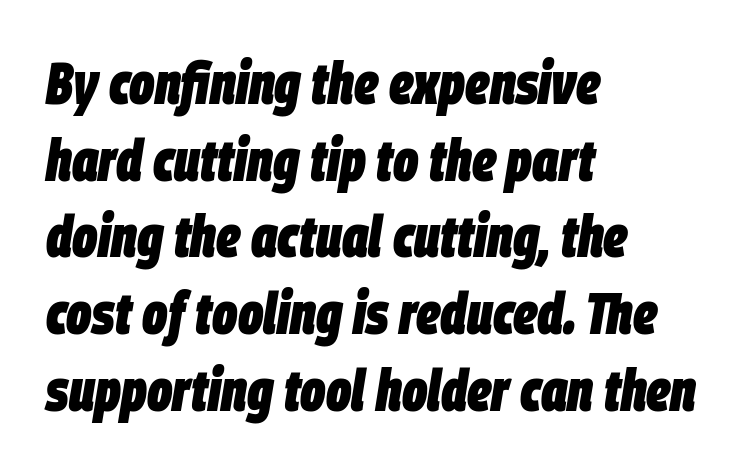
The rag falls on the right side of this text block. This is heavy type, rendered in bold. The area under the type is left untouched. In terms of posture, this sample is oblique. The face used here is proportionally spaced, like ordinary book or web type.
